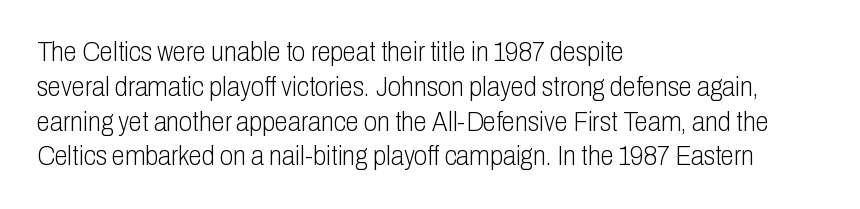
Q: Is the text bold? A: No.
Q: Is the text italic (slanted)? A: No, it is upright.
Q: Is the text underlined? A: No.
Q: How is the paragraph aligned? A: Left-aligned.
Q: Is the spacing between letters normal or unusually wide? A: Normal.
Q: Is the spacing between lines tight, normal or loose? A: Normal.
